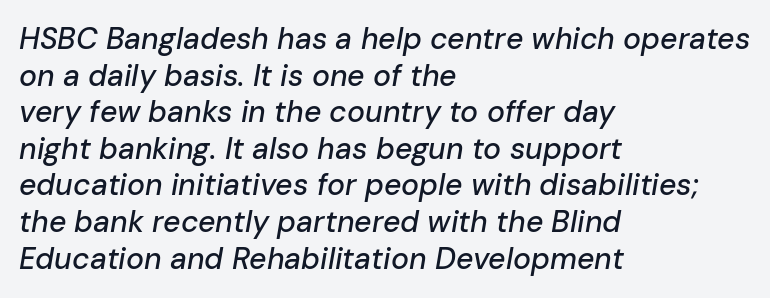
The image shows 30 px text type, italic (leaning right); set left-aligned, line spacing 1.22x, normal letter spacing, not underlined; low stroke contrast and a medium x-height.
